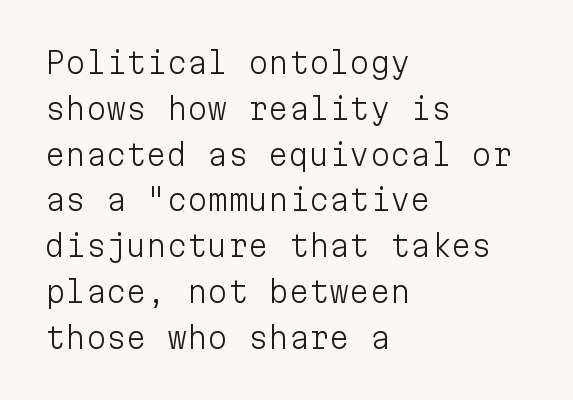
Q: Is the text bold? A: No.
Q: Is the text italic (slanted)? A: No, it is upright.
Q: Is the typeface a serif or a sans-serif typeface? A: Sans-serif.
Q: Is the text underlined? A: No.
Q: How is the paragraph aligned? A: Left-aligned.
Q: Is the spacing between letters normal or unusually wide? A: Normal.
Q: Is the spacing between lines tight, normal or loose? A: Normal.
Q: Width (condensed, normal, or wide)? A: Normal.
Q: Stroke contrast? A: Low.
Q: x-height? A: Medium.
Q: Monospaced? A: Yes.
